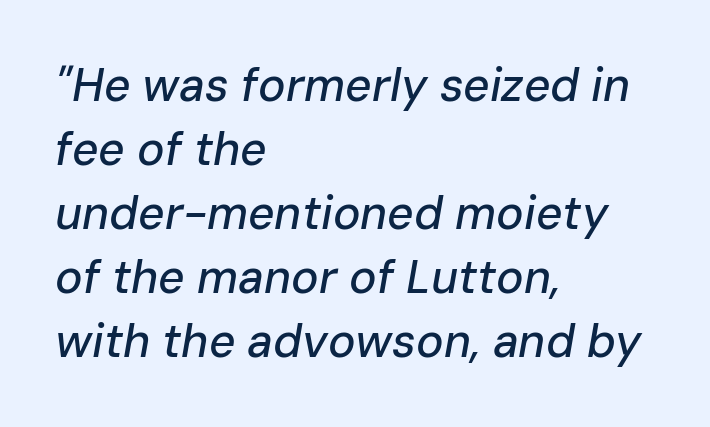
Q: Is the text italic (slanted)? A: Yes, it leans right by about 10 degrees.
Q: Is the text underlined? A: No.
Q: How is the paragraph aligned? A: Left-aligned.
Q: Is the spacing between letters normal or unusually wide? A: Normal.
Q: Is the spacing between lines tight, normal or loose? A: Normal.
Q: Width (condensed, normal, or wide)? A: Normal.
Q: Stroke contrast? A: Low.
Q: x-height? A: Medium.
Q: Monospaced? A: No.
